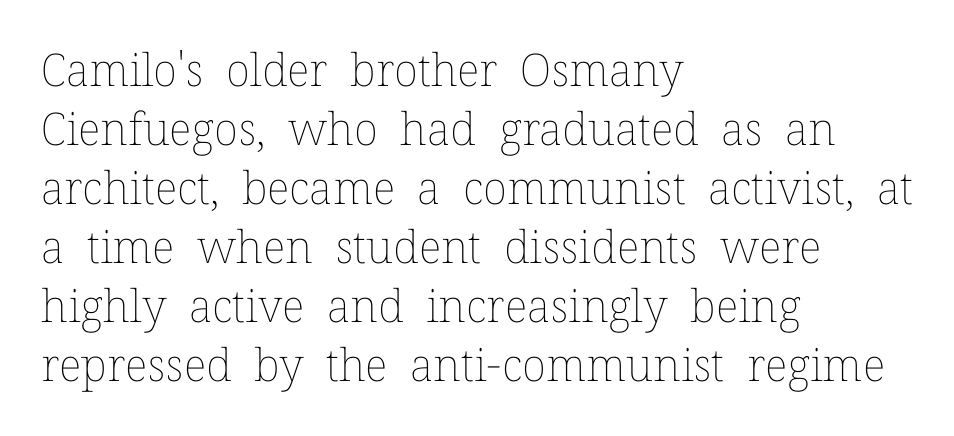
The image shows 45 px thin type, upright; set left-aligned, normal line spacing (1.31x), normal letter spacing, not underlined; low stroke contrast and a medium x-height.
